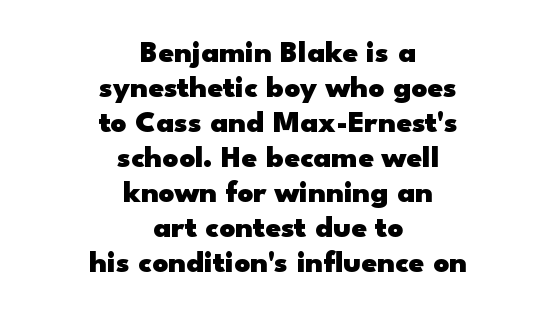
Short and long lines alike share a common midpoint. These lines are rendered in a variable-pitch font. This rendering employs a face without finishing strokes, i.e., a sans-serif. Descenders are the only things crossing below the line. Style check: upright.
